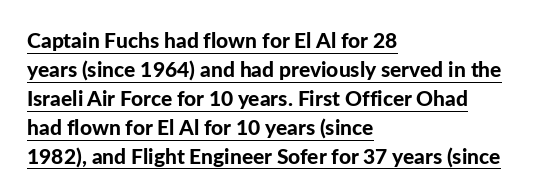
Each line of the rendering has a horizontal stroke beneath the glyphs. A typesetter would mark this as roman, not italic. The characters look thick and weighty, a clear bold. Nothing unusual about the tracking: characters are spaced as the font intends.
